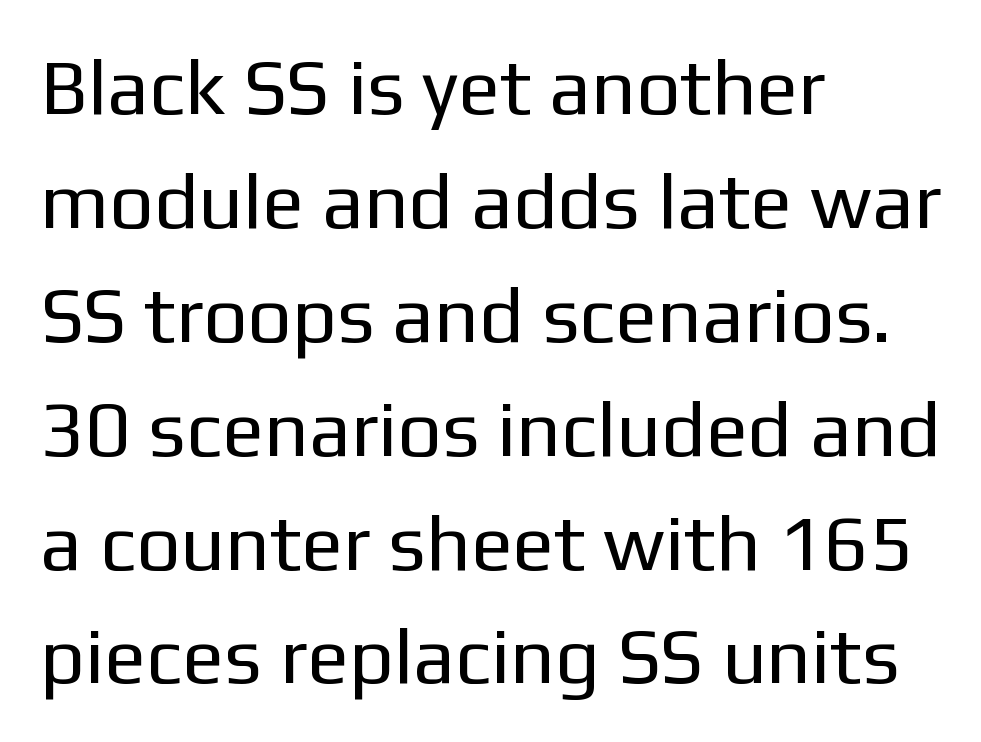
Q: Is the text bold? A: No.
Q: Is the text italic (slanted)? A: No, it is upright.
Q: Is the typeface a serif or a sans-serif typeface? A: Sans-serif.
Q: Is the text underlined? A: No.
Q: How is the paragraph aligned? A: Left-aligned.
Q: Is the spacing between letters normal or unusually wide? A: Normal.
Q: Is the spacing between lines tight, normal or loose? A: Normal.
Q: Width (condensed, normal, or wide)? A: Normal.
Q: Stroke contrast? A: Low.
Q: x-height? A: Medium.
Q: Monospaced? A: No.
